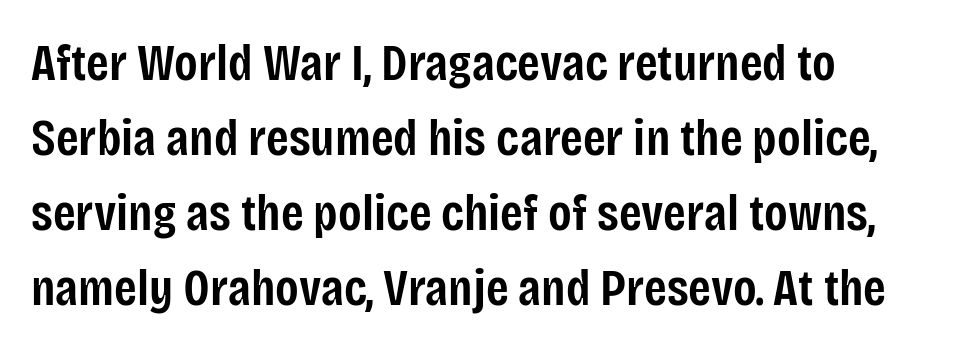
Layout note: lines flush left. There is no visible air inserted between adjacent glyphs. Students, this is semibold: more ink than regular, less than bold. Looks like regular typesetting: each glyph gets only the width it needs. Rendered with straight, roman letterforms.
